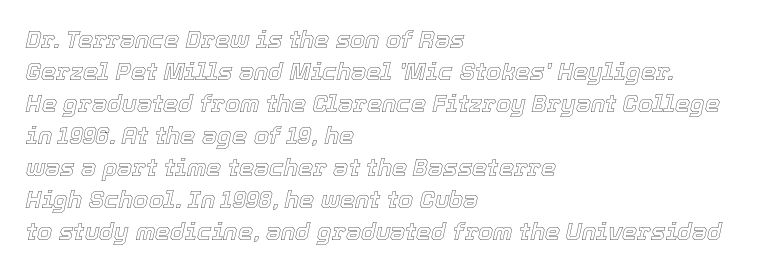
The image shows 24 px text type, italic (leaning right); set left-aligned, normal line spacing (1.33x), normal letter spacing, not underlined.
